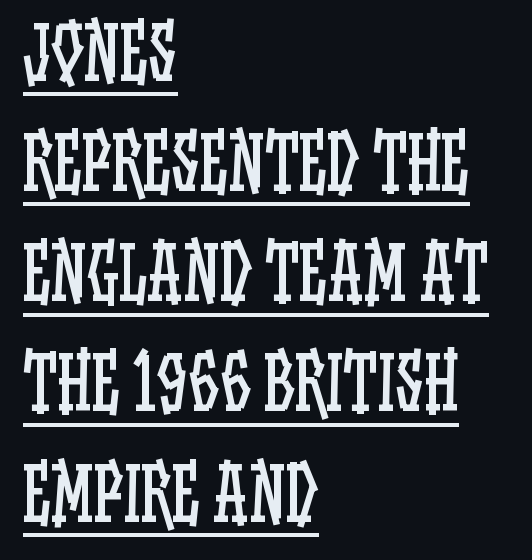
The rendering uses natural spacing where letterforms have individual widths. If you measured baseline to baseline, you'd find a middling distance. Looks like someone drew a line under every word here. On a weight scale, this lands at 450 or below. These lines stack with their left ends in a neat column.
